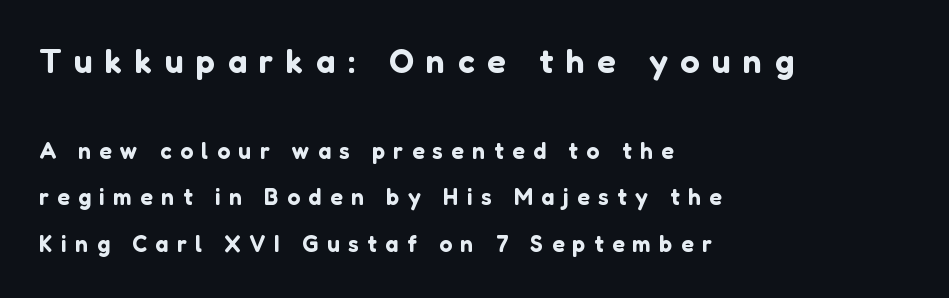
Q: Is the text italic (slanted)? A: No, it is upright.
Q: Is the typeface a serif or a sans-serif typeface? A: Sans-serif.
Q: Is the text underlined? A: No.
Q: How is the paragraph aligned? A: Left-aligned.
Q: Is the spacing between letters normal or unusually wide? A: Unusually wide.
Q: Is the spacing between lines tight, normal or loose? A: Loose.
Q: Which block of text is set in a larger size, the first (top) or the second (bottom)? A: The first (top) one.
Q: Width (condensed, normal, or wide)? A: Normal.
Q: Stroke contrast? A: Low.
Q: x-height? A: Medium.
Q: Monospaced? A: No.
